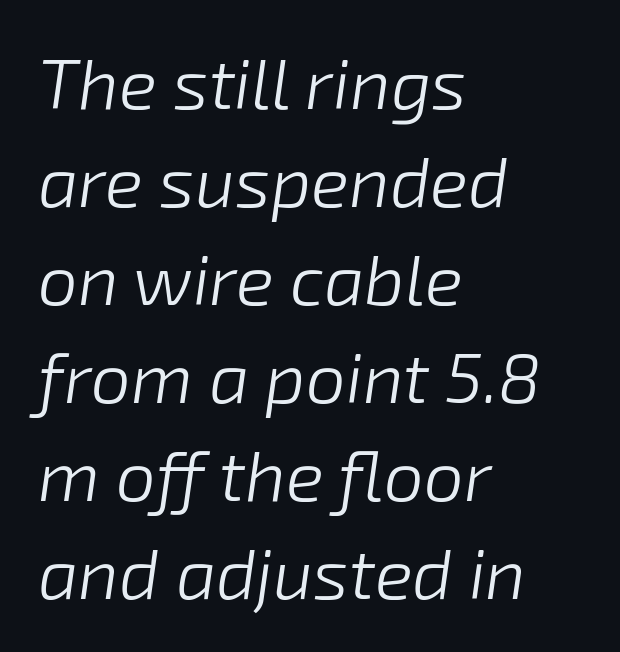
{"italic": "yes", "lean": "right", "slant_degrees": 8, "bold": "no", "weight": "light", "width": "normal", "stroke_contrast": "low", "x_height": "medium", "monospaced": "no", "underline": "no", "align": "left", "line_spacing": "normal", "line_spacing_ratio": 1.38, "letter_spacing": "normal", "letter_spacing_em": 0.0, "glyph_px": 71}
